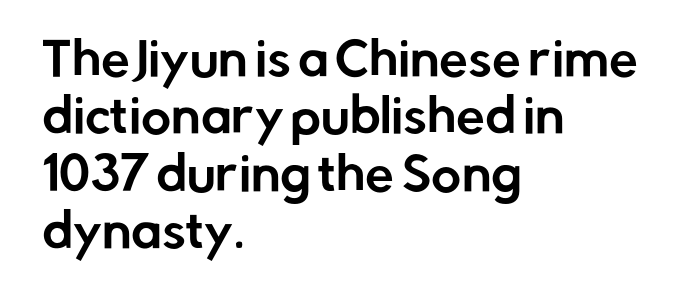
Q: Is the text italic (slanted)? A: No, it is upright.
Q: Is the typeface a serif or a sans-serif typeface? A: Sans-serif.
Q: Is the text underlined? A: No.
Q: How is the paragraph aligned? A: Left-aligned.
Q: Is the spacing between letters normal or unusually wide? A: Normal.
Q: Is the spacing between lines tight, normal or loose? A: Normal.
Q: Width (condensed, normal, or wide)? A: Normal.
Q: Stroke contrast? A: Low.
Q: x-height? A: Medium.
Q: Monospaced? A: No.
